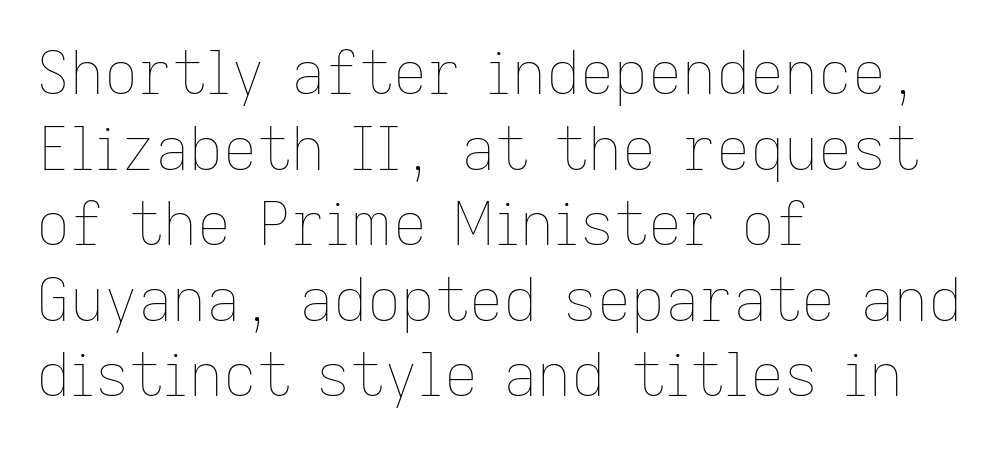
Q: Is the text bold? A: No.
Q: Is the text italic (slanted)? A: No, it is upright.
Q: Is the text underlined? A: No.
Q: How is the paragraph aligned? A: Left-aligned.
Q: Is the spacing between letters normal or unusually wide? A: Normal.
Q: Is the spacing between lines tight, normal or loose? A: Normal.
Q: Width (condensed, normal, or wide)? A: Normal.
Q: Stroke contrast? A: Low.
Q: x-height? A: Medium.
Q: Monospaced? A: No.
